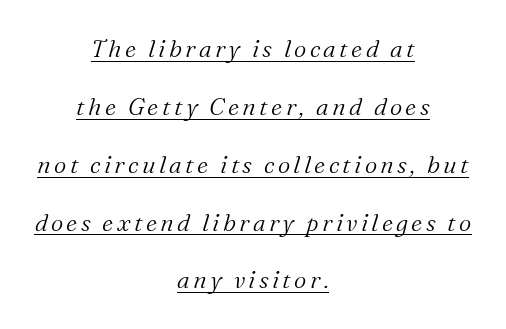
The image shows 24 px text type, italic (leaning right); set centered, loose line spacing (2.41x), underlined.
